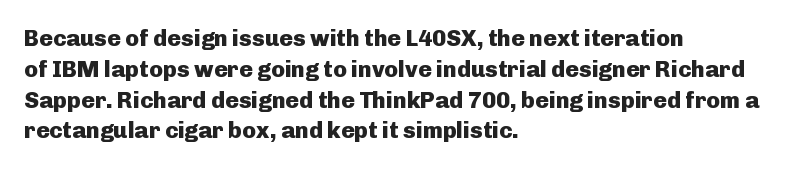
{"italic": "no", "bold": "yes", "underline": "no", "align": "left", "line_spacing": "normal", "line_spacing_ratio": 1.34, "letter_spacing": "normal", "letter_spacing_em": 0.0, "glyph_px": 23}
